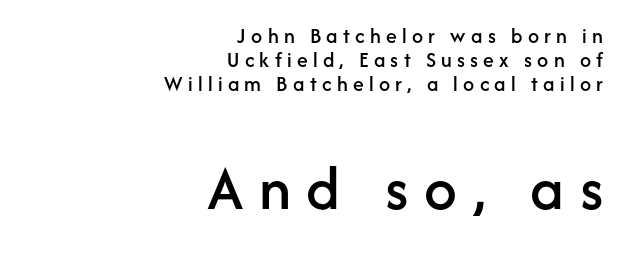
Q: Is the text italic (slanted)? A: No, it is upright.
Q: Is the typeface a serif or a sans-serif typeface? A: Sans-serif.
Q: Is the text underlined? A: No.
Q: How is the paragraph aligned? A: Right-aligned.
Q: Is the spacing between letters normal or unusually wide? A: Unusually wide.
Q: Is the spacing between lines tight, normal or loose? A: Tight.
Q: Which block of text is set in a larger size, the first (top) or the second (bottom)? A: The second (bottom) one.
Q: Width (condensed, normal, or wide)? A: Normal.
Q: Stroke contrast? A: Low.
Q: x-height? A: Medium.
Q: Monospaced? A: No.
